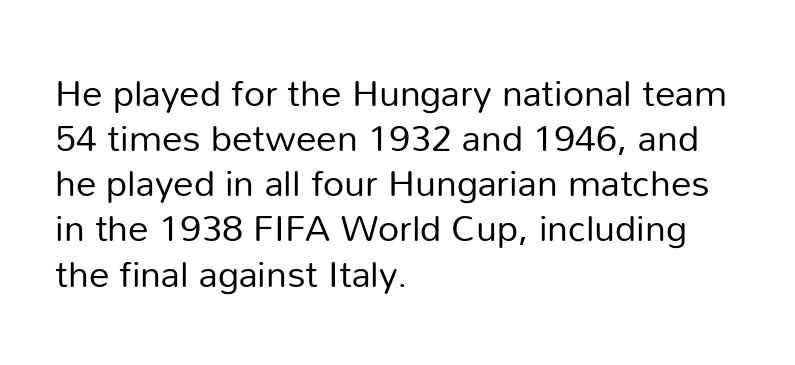
The image shows 37 px regular-weight sans-serif type, upright; set left-aligned, line spacing 1.22x, normal letter spacing, not underlined; low stroke contrast and a medium x-height.
